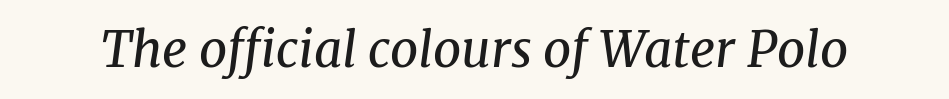
Short note: letters normally spaced. The strip under each line holds only bare page. The rendering shows small feet on the letterforms — a serif design. If you drew a line through each stem, it would be angled. This sample has the flowing, uneven cadence of proportional lettering. Summary of weight: not heavy and not bold.
